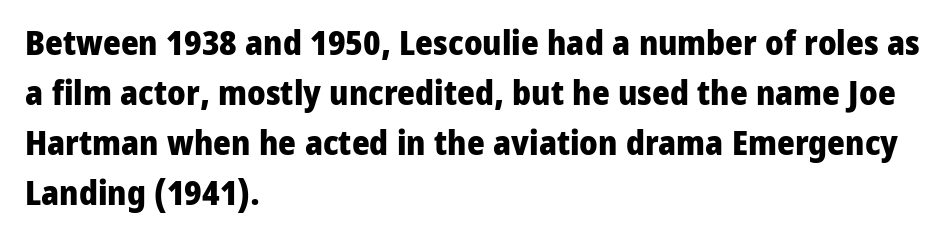
Q: Is the text bold? A: Yes.
Q: Is the text italic (slanted)? A: No, it is upright.
Q: Is the typeface a serif or a sans-serif typeface? A: Sans-serif.
Q: Is the text underlined? A: No.
Q: How is the paragraph aligned? A: Left-aligned.
Q: Is the spacing between letters normal or unusually wide? A: Normal.
Q: Is the spacing between lines tight, normal or loose? A: Normal.
Q: Width (condensed, normal, or wide)? A: Normal.
Q: Stroke contrast? A: Low.
Q: x-height? A: Medium.
Q: Monospaced? A: No.
